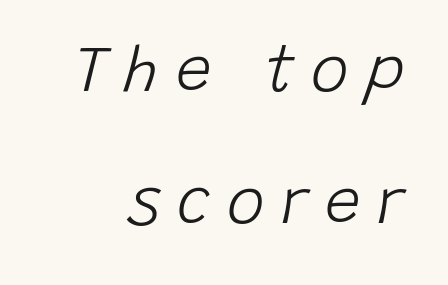
Stroke thickness stays within the range of a standard reading face or lighter. The passage shown has open, widely tracked lettering throughout. The letters advance in unequal steps, a hallmark of proportional type. Leading: increased. The foot of each line stays bare and open.
